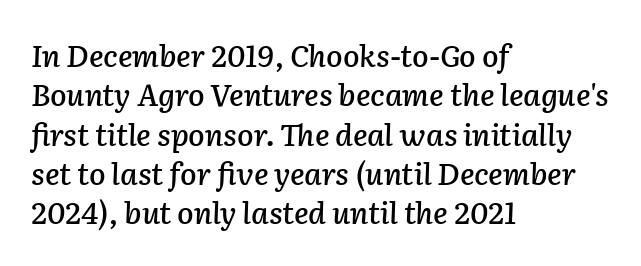
Tracking here is standard; glyphs follow each other at the usual distance. Looks like regular typesetting: each glyph gets only the width it needs. You can tell it's italic because the verticals aren't actually vertical. Plain, unruled lines of type.
